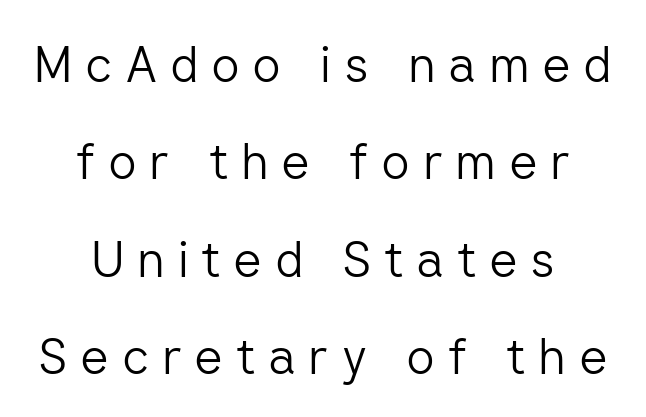
The image shows 50 px light sans-serif type, upright; set centered, loose line spacing (1.95x), unusually wide letter spacing (+0.25 em), not underlined; low stroke contrast and a medium x-height.
